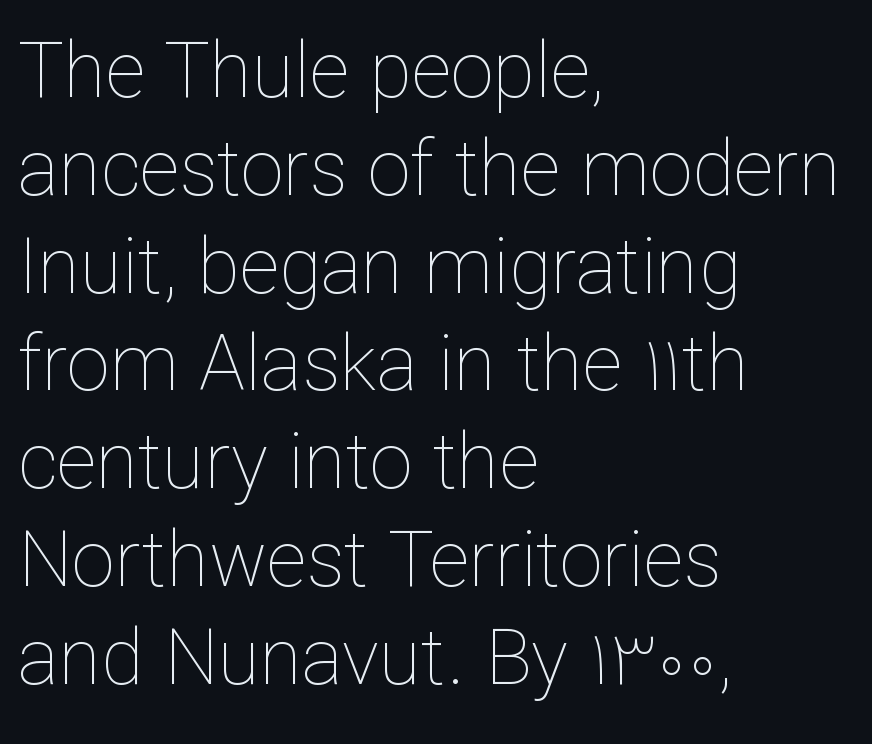
Q: Is the text bold? A: No.
Q: Is the text italic (slanted)? A: No, it is upright.
Q: Is the text underlined? A: No.
Q: How is the paragraph aligned? A: Left-aligned.
Q: Is the spacing between letters normal or unusually wide? A: Normal.
Q: Is the spacing between lines tight, normal or loose? A: Normal.
Q: Width (condensed, normal, or wide)? A: Normal.
Q: Stroke contrast? A: Low.
Q: x-height? A: Medium.
Q: Monospaced? A: No.
